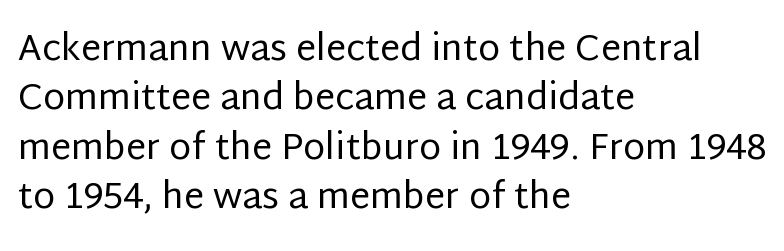
Q: Is the text bold? A: No.
Q: Is the text italic (slanted)? A: No, it is upright.
Q: Is the typeface a serif or a sans-serif typeface? A: Sans-serif.
Q: Is the text underlined? A: No.
Q: How is the paragraph aligned? A: Left-aligned.
Q: Is the spacing between letters normal or unusually wide? A: Normal.
Q: Is the spacing between lines tight, normal or loose? A: Normal.
Q: Width (condensed, normal, or wide)? A: Normal.
Q: Stroke contrast? A: Low.
Q: x-height? A: Large.
Q: Monospaced? A: No.
